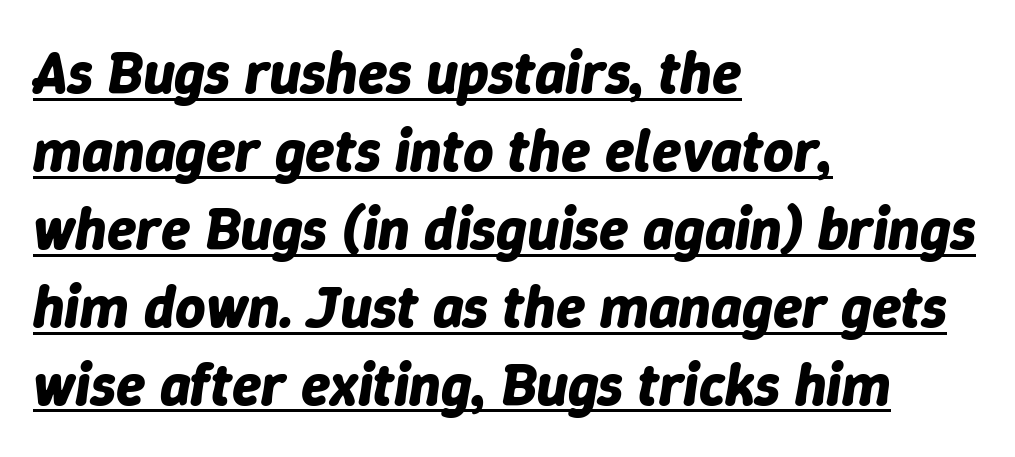
{"italic": "yes", "lean": "right", "slant_degrees": 9, "bold": "yes", "weight": "bold", "width": "normal", "stroke_contrast": "low", "x_height": "medium", "monospaced": "no", "underline": "yes", "align": "left", "line_spacing": "normal", "line_spacing_ratio": 1.32, "letter_spacing": "normal", "letter_spacing_em": 0.0, "glyph_px": 59}
